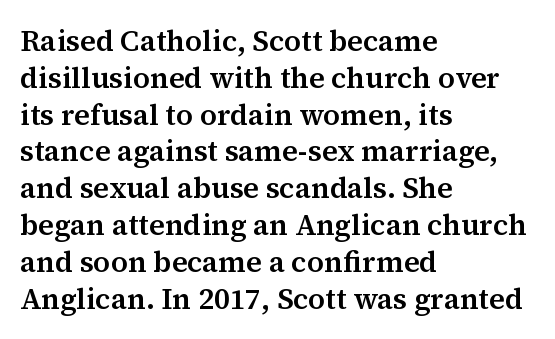
The image shows 29 px serif type, upright; set left-aligned, normal line spacing (1.27x), normal letter spacing, not underlined; medium stroke contrast and a medium x-height.
